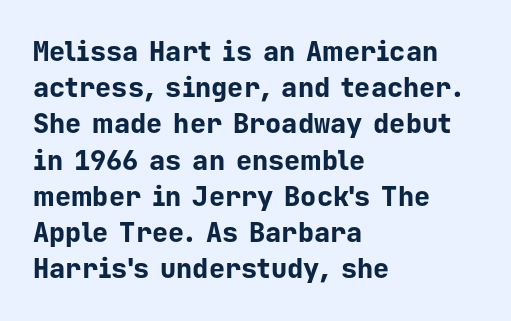
Does the weight exceed regular? Yes, all the way to bold. Inter-character spacing is left at the font's built-in metrics. If you drew a ruler down the left edge, every line would touch it. Only glyphs here, with clear space below each row. This sample keeps an unexceptional amount of space between lines.
